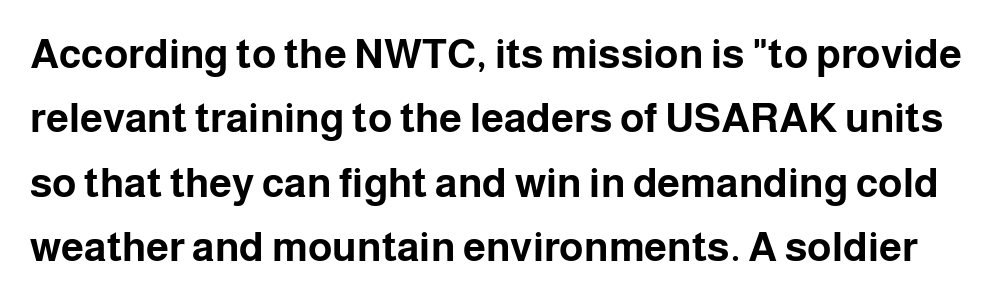
Q: Is the text bold? A: Yes.
Q: Is the text italic (slanted)? A: No, it is upright.
Q: Is the typeface a serif or a sans-serif typeface? A: Sans-serif.
Q: Is the text underlined? A: No.
Q: Is the spacing between letters normal or unusually wide? A: Normal.
Q: Is the spacing between lines tight, normal or loose? A: Normal.
Q: Width (condensed, normal, or wide)? A: Normal.
Q: Stroke contrast? A: Low.
Q: x-height? A: Medium.
Q: Monospaced? A: No.
